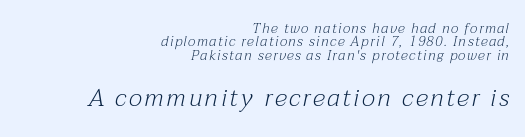
Q: Is the text bold? A: No.
Q: Is the text italic (slanted)? A: Yes, it leans right by about 12 degrees.
Q: Is the text underlined? A: No.
Q: How is the paragraph aligned? A: Right-aligned.
Q: Is the spacing between lines tight, normal or loose? A: Tight.
Q: Which block of text is set in a larger size, the first (top) or the second (bottom)? A: The second (bottom) one.
